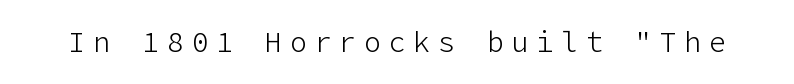
The image shows 28 px light sans-serif type, upright; set unusually wide letter spacing (+0.28 em), not underlined; low stroke contrast and a medium x-height.
